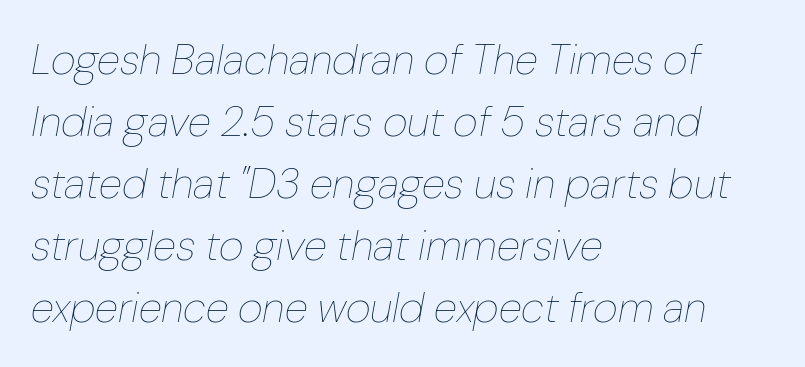
Q: Is the text bold? A: No.
Q: Is the text italic (slanted)? A: Yes, it leans right by about 10 degrees.
Q: Is the text underlined? A: No.
Q: How is the paragraph aligned? A: Left-aligned.
Q: Is the spacing between letters normal or unusually wide? A: Normal.
Q: Is the spacing between lines tight, normal or loose? A: Normal.
Q: Width (condensed, normal, or wide)? A: Normal.
Q: Stroke contrast? A: Low.
Q: x-height? A: Medium.
Q: Monospaced? A: No.
